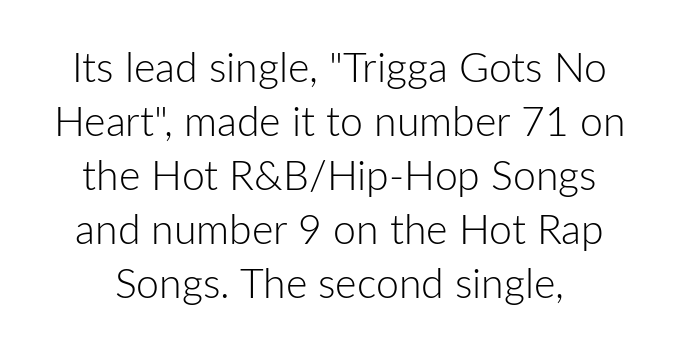
Q: Is the text bold? A: No.
Q: Is the text italic (slanted)? A: No, it is upright.
Q: Is the typeface a serif or a sans-serif typeface? A: Sans-serif.
Q: Is the text underlined? A: No.
Q: Is the spacing between letters normal or unusually wide? A: Normal.
Q: Is the spacing between lines tight, normal or loose? A: Normal.
Q: Width (condensed, normal, or wide)? A: Normal.
Q: Stroke contrast? A: Low.
Q: x-height? A: Medium.
Q: Monospaced? A: No.
